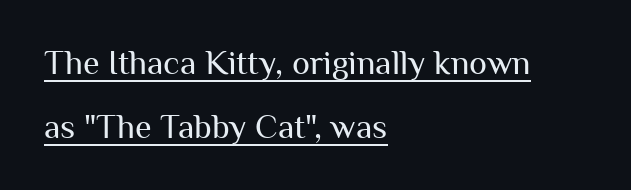
{"serif": "no", "italic": "no", "bold": "no", "weight": "regular", "width": "normal", "stroke_contrast": "medium", "x_height": "medium", "monospaced": "no", "underline": "yes", "align": "left", "line_spacing_ratio": 1.88, "letter_spacing": "normal", "letter_spacing_em": 0.0, "glyph_px": 34}
